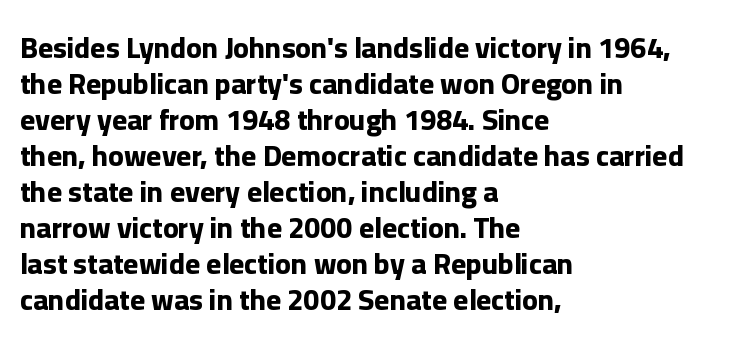
Q: Is the text bold? A: Yes.
Q: Is the text italic (slanted)? A: No, it is upright.
Q: Is the typeface a serif or a sans-serif typeface? A: Sans-serif.
Q: Is the text underlined? A: No.
Q: How is the paragraph aligned? A: Left-aligned.
Q: Is the spacing between letters normal or unusually wide? A: Normal.
Q: Width (condensed, normal, or wide)? A: Normal.
Q: Stroke contrast? A: Low.
Q: x-height? A: Medium.
Q: Monospaced? A: No.
